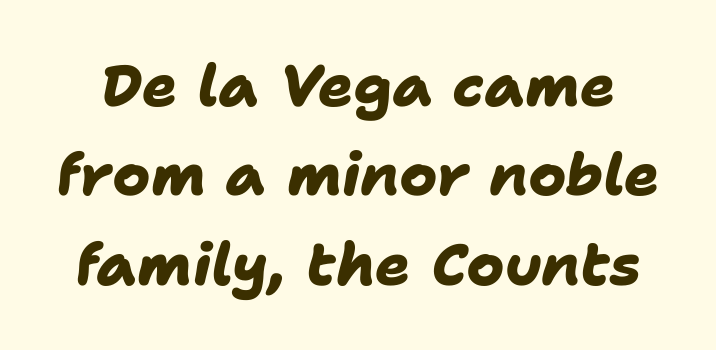
{"serif": "no", "bold": "yes", "weight": "heavy", "width": "normal", "stroke_contrast": "low", "x_height": "medium", "monospaced": "no", "underline": "no", "line_spacing": "normal", "line_spacing_ratio": 1.54, "letter_spacing": "normal", "letter_spacing_em": 0.0, "glyph_px": 58}
